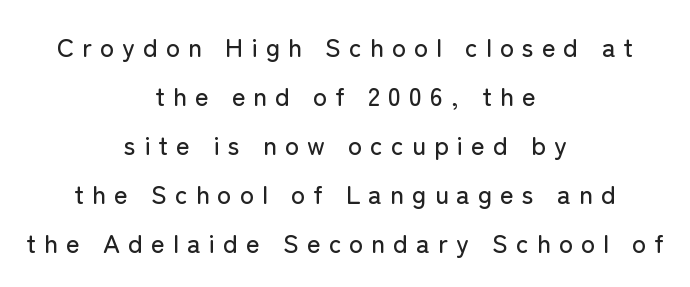
What stands out about the letter spacing? Its width — letters are far apart. Do the letters lean? They stand straight. Only glyphs here, with clear space below each row. Compared with a flush-left layout, this one balances lines on the center instead.
